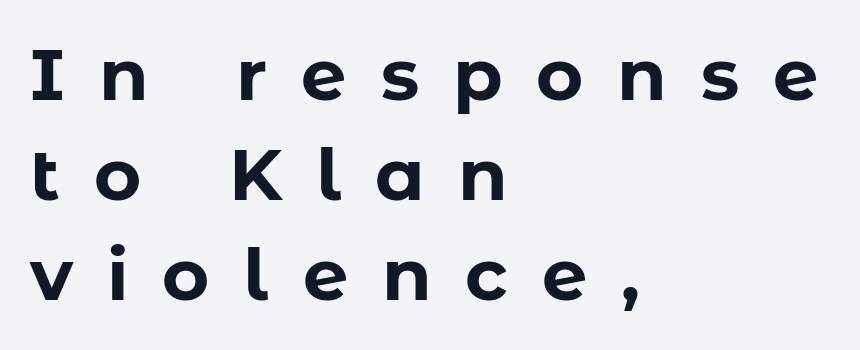
{"serif": "no", "italic": "no", "bold": "yes", "weight": "bold", "width": "normal", "stroke_contrast": "low", "x_height": "medium", "monospaced": "no", "underline": "no", "align": "left", "line_spacing": "normal", "line_spacing_ratio": 1.39, "letter_spacing": "wide", "letter_spacing_em": 0.47, "glyph_px": 72}
